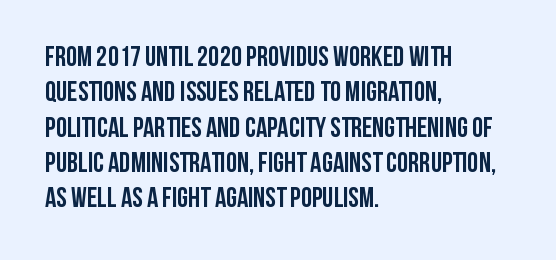
The font family rendered here belongs to the sans-serif group. Does the leading feel generous? No, just average. Emphasis by weight is at full strength: bold. This sample has the flowing, uneven cadence of proportional lettering. Where is the straight margin? On the left. Caption: standard tracking, unaltered.
